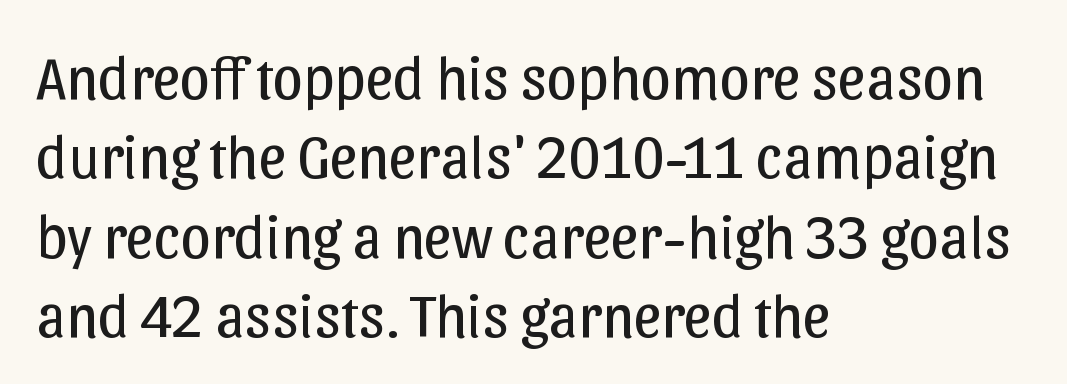
Q: Is the text bold? A: No.
Q: Is the text italic (slanted)? A: No, it is upright.
Q: Is the typeface a serif or a sans-serif typeface? A: Sans-serif.
Q: Is the text underlined? A: No.
Q: How is the paragraph aligned? A: Left-aligned.
Q: Is the spacing between letters normal or unusually wide? A: Normal.
Q: Is the spacing between lines tight, normal or loose? A: Normal.
Q: Width (condensed, normal, or wide)? A: Normal.
Q: Stroke contrast? A: Low.
Q: x-height? A: Medium.
Q: Monospaced? A: No.
